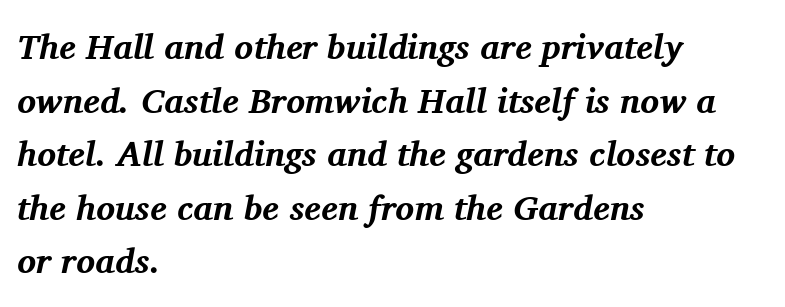
The image shows 35 px bold serif type, italic (leaning right); set left-aligned, normal line spacing (1.53x), normal letter spacing, not underlined; medium stroke contrast and a medium x-height.
